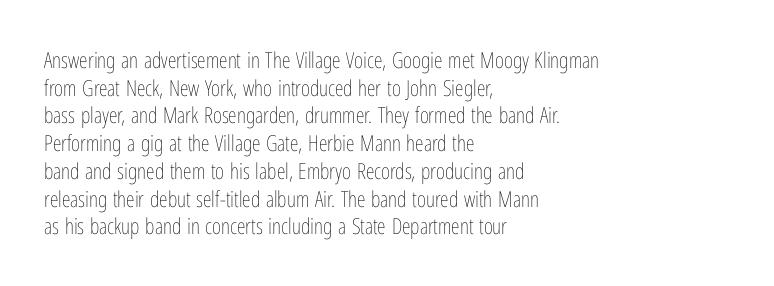
Q: Is the text bold? A: No.
Q: Is the text italic (slanted)? A: No, it is upright.
Q: Is the text underlined? A: No.
Q: How is the paragraph aligned? A: Left-aligned.
Q: Is the spacing between letters normal or unusually wide? A: Normal.
Q: Is the spacing between lines tight, normal or loose? A: Normal.
